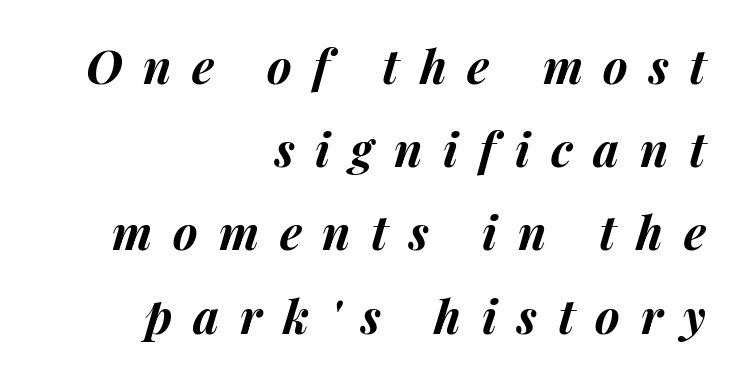
Words float on clear page, feet unadorned. The gaps between neighbouring characters are conspicuously large. You could not count columns in this text — the font is proportionally spaced. The passage shown leans; its letterforms are oblique. The face used here has the dense, thick strokes of a bold.
